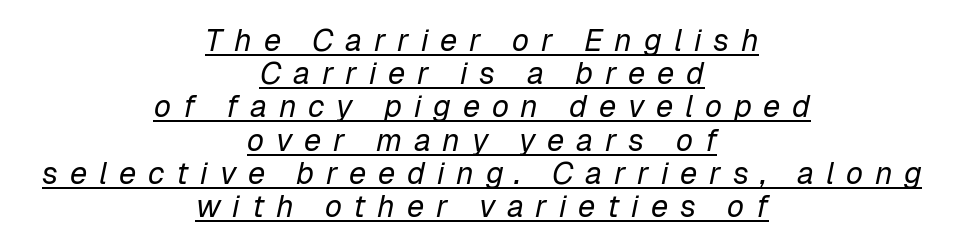
Q: Is the text bold? A: No.
Q: Is the text italic (slanted)? A: Yes, it leans right by about 12 degrees.
Q: Is the text underlined? A: Yes.
Q: How is the paragraph aligned? A: Centered.
Q: Is the spacing between letters normal or unusually wide? A: Unusually wide.
Q: Is the spacing between lines tight, normal or loose? A: Tight.
Q: Width (condensed, normal, or wide)? A: Normal.
Q: Stroke contrast? A: Low.
Q: x-height? A: Medium.
Q: Monospaced? A: No.
